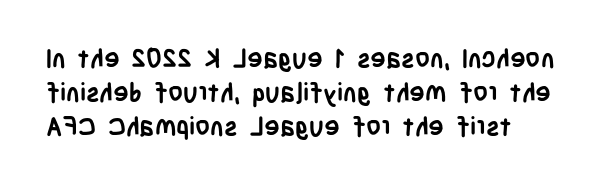
Typeset ragged right — the left edge is the straight one. Words float on clear page, feet unadorned. Vertically, the passage feels balanced, rows spaced as you'd expect. This sample uses plain, unmodified letter spacing. Summary of weight: heavy, a full bold. Characters remain perfectly vertical along every line.
